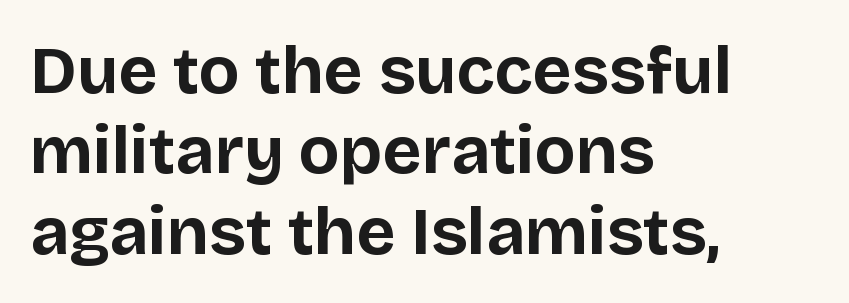
{"serif": "no", "italic": "no", "bold": "yes", "weight": "bold", "width": "normal", "stroke_contrast": "low", "x_height": "large", "monospaced": "no", "underline": "no", "align": "left", "line_spacing_ratio": 1.2, "letter_spacing": "normal", "letter_spacing_em": 0.0, "glyph_px": 67}
